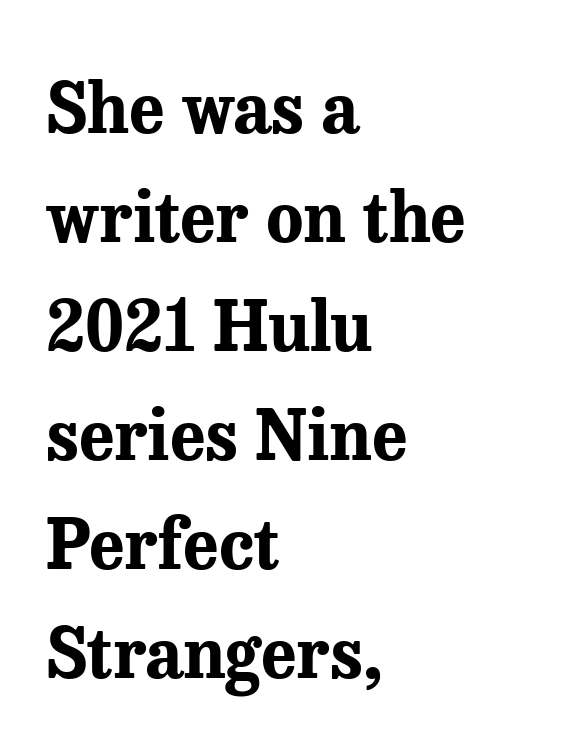
Q: Is the text bold? A: Yes.
Q: Is the text italic (slanted)? A: No, it is upright.
Q: Is the typeface a serif or a sans-serif typeface? A: Serif.
Q: Is the text underlined? A: No.
Q: How is the paragraph aligned? A: Left-aligned.
Q: Is the spacing between letters normal or unusually wide? A: Normal.
Q: Is the spacing between lines tight, normal or loose? A: Normal.
Q: Width (condensed, normal, or wide)? A: Normal.
Q: Stroke contrast? A: Medium.
Q: x-height? A: Medium.
Q: Monospaced? A: No.
